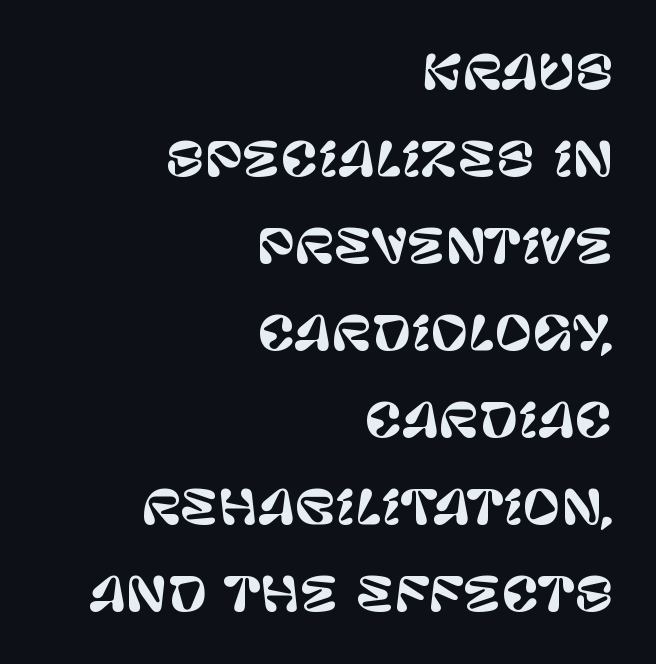
The image shows 46 px sans-serif type; set right-aligned, line spacing 1.89x, normal letter spacing, not underlined; low stroke contrast and a large x-height.
